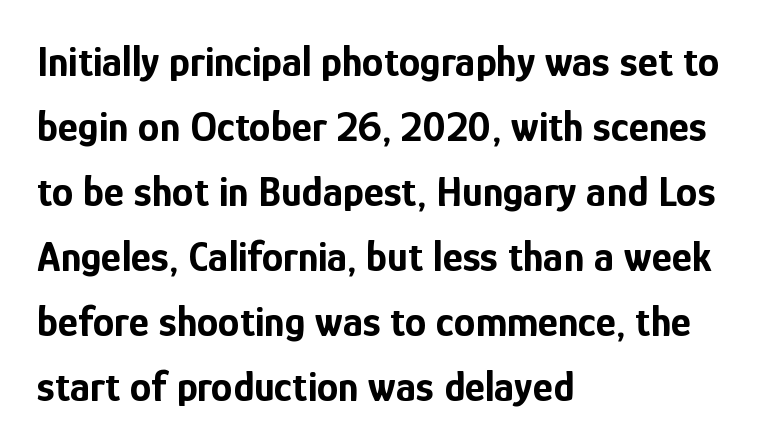
Q: Is the text bold? A: Yes.
Q: Is the text italic (slanted)? A: No, it is upright.
Q: Is the typeface a serif or a sans-serif typeface? A: Sans-serif.
Q: Is the text underlined? A: No.
Q: How is the paragraph aligned? A: Left-aligned.
Q: Is the spacing between letters normal or unusually wide? A: Normal.
Q: Is the spacing between lines tight, normal or loose? A: Normal.
Q: Width (condensed, normal, or wide)? A: Condensed.
Q: Stroke contrast? A: Low.
Q: x-height? A: Medium.
Q: Monospaced? A: No.
